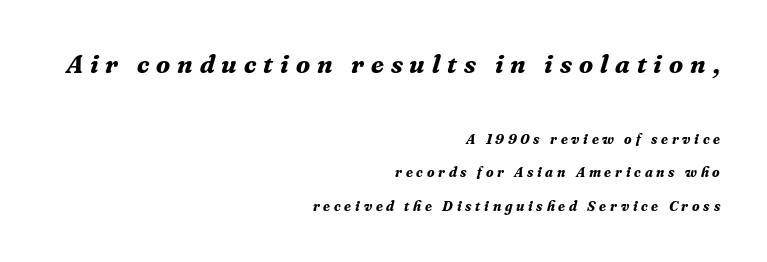
{"italic": "yes", "lean": "right", "slant_degrees": 16, "bold": "yes", "underline": "no", "align": "right", "line_spacing": "loose", "line_spacing_ratio": 2.39, "letter_spacing": "wide", "letter_spacing_em": 0.27, "larger_block": "first", "size_ratio": 1.86, "glyph_px": 26}
